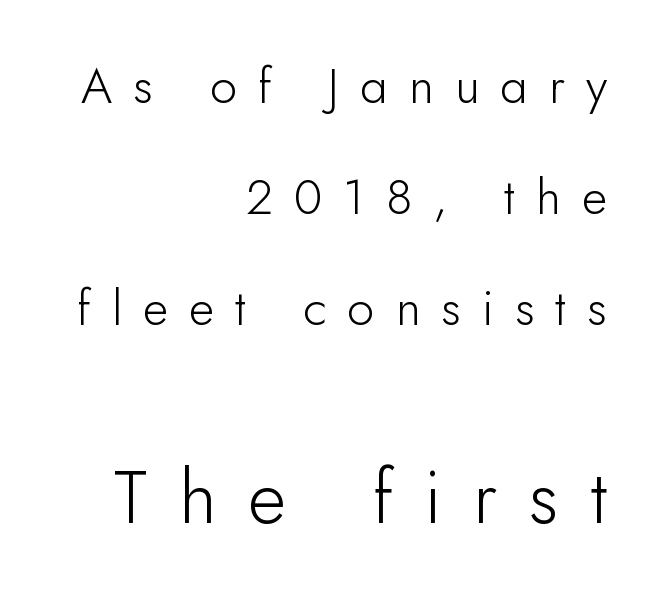
The image shows 74 px light sans-serif type, upright; set right-aligned, loose line spacing (2.27x), unusually wide letter spacing (+0.43 em), not underlined; the second (bottom) block is 1.51x larger; low stroke contrast and a small x-height.
